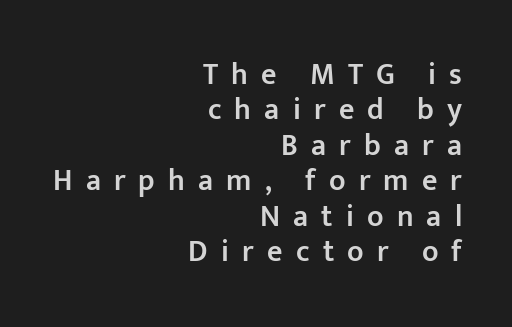
The image shows 30 px semibold sans-serif type, upright; set right-aligned, line spacing 1.18x, unusually wide letter spacing (+0.44 em), not underlined; low stroke contrast and a medium x-height.
